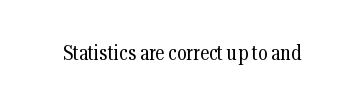
The passage shown is not underscored anywhere. The font's upright variant was chosen for this text. Stems here are at most as thick as an everyday book face. Observe the ordinary spacing: letters are neighbours, not strangers.
